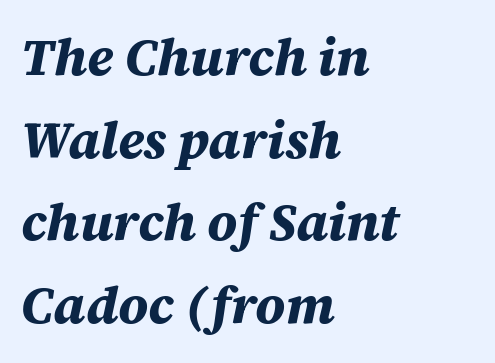
The image shows 52 px bold type, italic (leaning right); set left-aligned, normal line spacing (1.59x), normal letter spacing, not underlined; medium stroke contrast and a large x-height.
